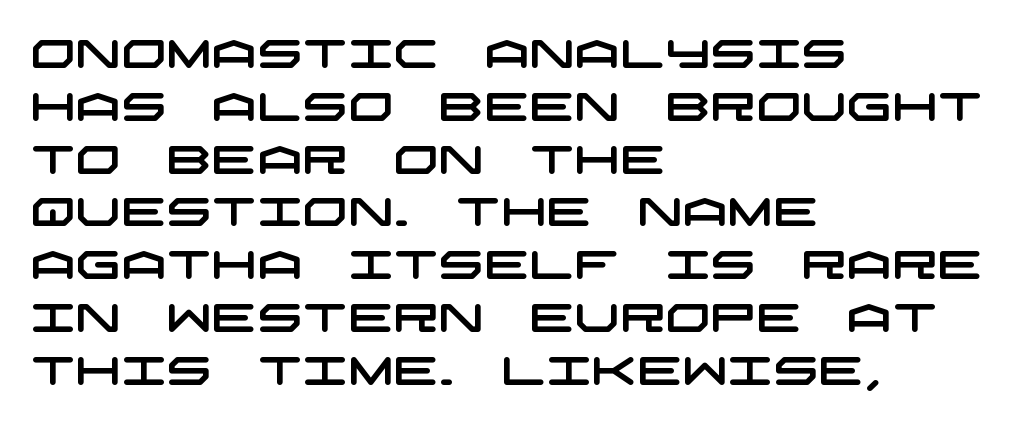
The image shows 40 px wide sans-serif type; set left-aligned, normal line spacing (1.32x), normal letter spacing, not underlined; low stroke contrast and a large x-height.
